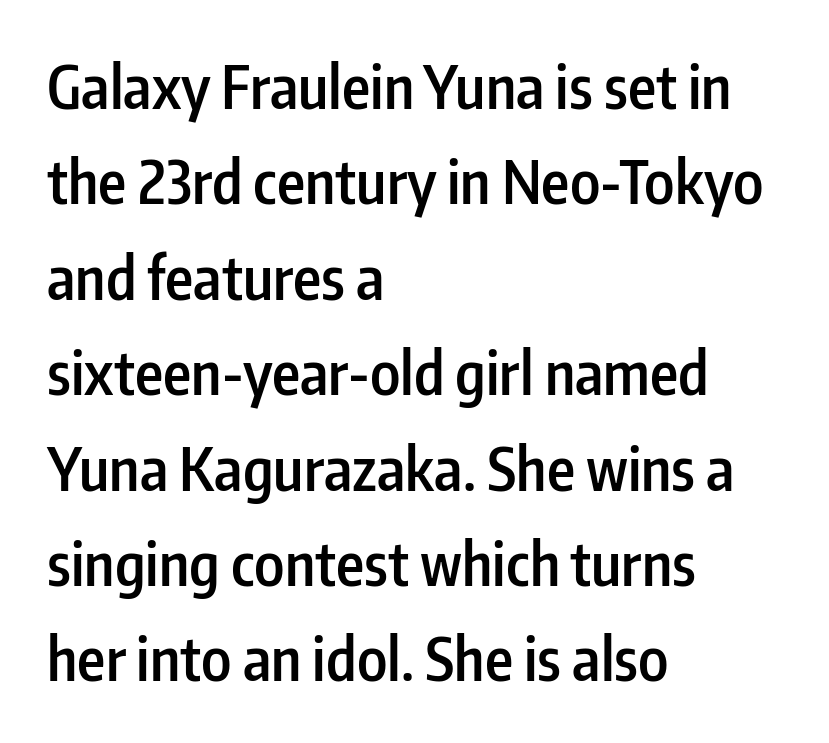
Q: Is the text bold? A: Semi-bold.
Q: Is the text italic (slanted)? A: No, it is upright.
Q: Is the typeface a serif or a sans-serif typeface? A: Sans-serif.
Q: Is the text underlined? A: No.
Q: How is the paragraph aligned? A: Left-aligned.
Q: Is the spacing between letters normal or unusually wide? A: Normal.
Q: Is the spacing between lines tight, normal or loose? A: Normal.
Q: Width (condensed, normal, or wide)? A: Condensed.
Q: Stroke contrast? A: Low.
Q: x-height? A: Medium.
Q: Monospaced? A: No.
